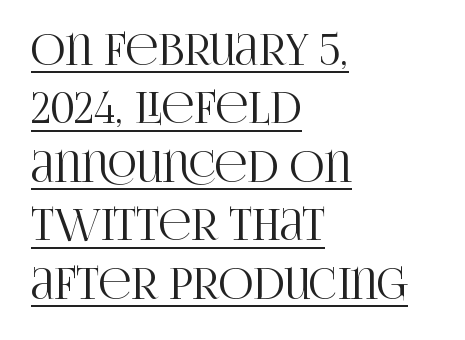
The image shows 43 px condensed serif type, upright; set left-aligned, normal line spacing (1.36x), normal letter spacing, underlined; high stroke contrast and a large x-height.
